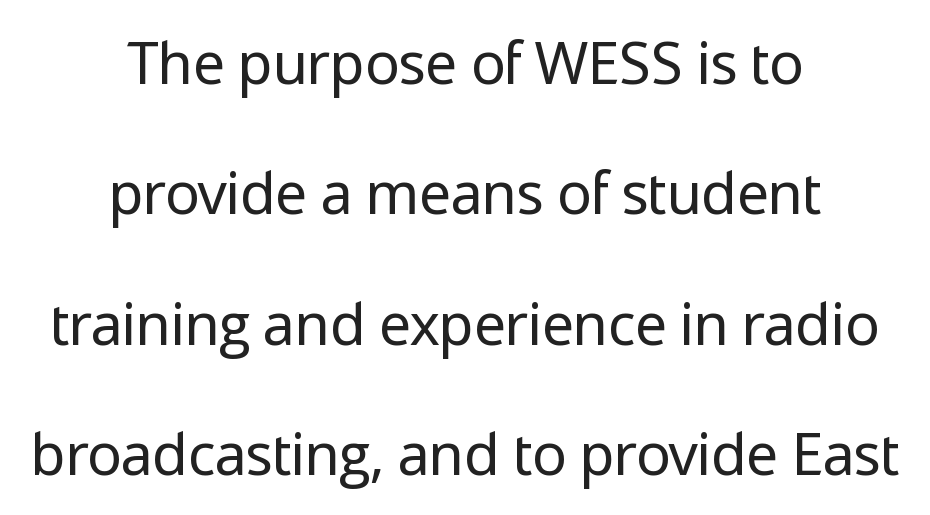
Q: Is the text bold? A: No.
Q: Is the text italic (slanted)? A: No, it is upright.
Q: Is the typeface a serif or a sans-serif typeface? A: Sans-serif.
Q: Is the text underlined? A: No.
Q: How is the paragraph aligned? A: Centered.
Q: Is the spacing between letters normal or unusually wide? A: Normal.
Q: Is the spacing between lines tight, normal or loose? A: Loose.
Q: Width (condensed, normal, or wide)? A: Normal.
Q: Stroke contrast? A: Low.
Q: x-height? A: Medium.
Q: Monospaced? A: No.
